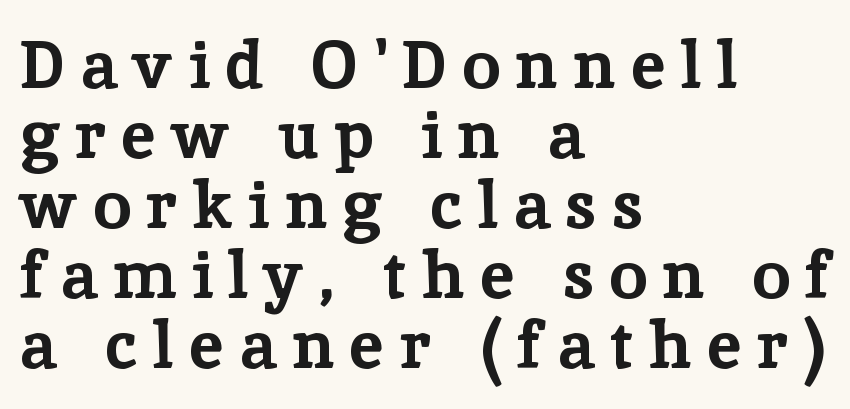
Q: Is the text bold? A: Yes.
Q: Is the text italic (slanted)? A: No, it is upright.
Q: Is the typeface a serif or a sans-serif typeface? A: Serif.
Q: Is the text underlined? A: No.
Q: How is the paragraph aligned? A: Left-aligned.
Q: Is the spacing between letters normal or unusually wide? A: Unusually wide.
Q: Is the spacing between lines tight, normal or loose? A: Tight.
Q: Width (condensed, normal, or wide)? A: Normal.
Q: Stroke contrast? A: Low.
Q: x-height? A: Medium.
Q: Monospaced? A: No.
